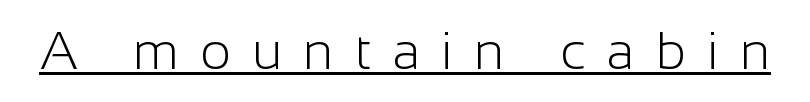
Q: Is the text bold? A: No.
Q: Is the text italic (slanted)? A: No, it is upright.
Q: Is the typeface a serif or a sans-serif typeface? A: Sans-serif.
Q: Is the text underlined? A: Yes.
Q: Is the spacing between letters normal or unusually wide? A: Unusually wide.
Q: Width (condensed, normal, or wide)? A: Normal.
Q: Stroke contrast? A: Low.
Q: x-height? A: Medium.
Q: Monospaced? A: No.
